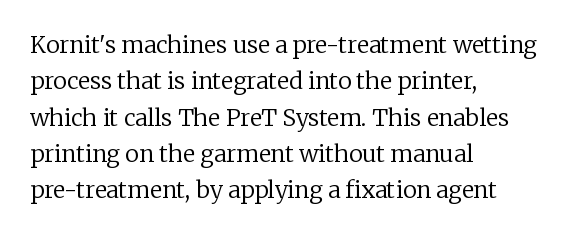
Compared with typical paragraphs, the rows here are spaced about the same. The letterforms sit at book weight or below. Ascenders rise straight up at ninety degrees. The lines are quadded left. Check the space under the baseline: it is left empty. Tracking value appears to be zero — textbook default spacing.
